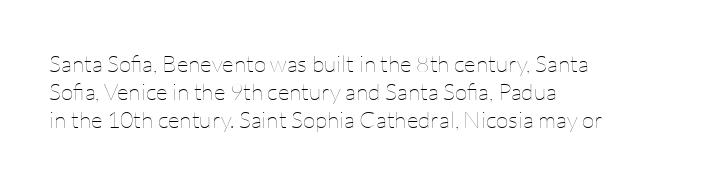
Q: Is the text bold? A: No.
Q: Is the text italic (slanted)? A: No, it is upright.
Q: Is the text underlined? A: No.
Q: How is the paragraph aligned? A: Left-aligned.
Q: Is the spacing between letters normal or unusually wide? A: Normal.
